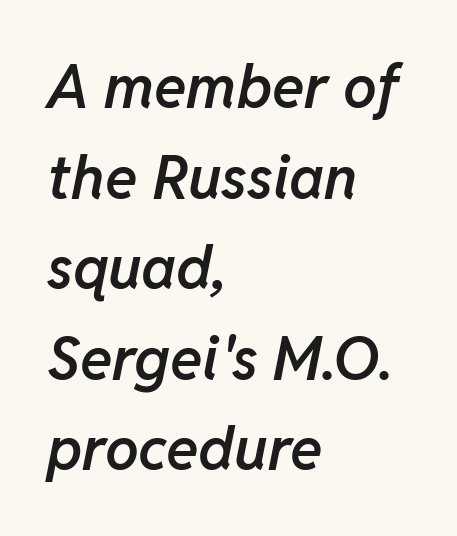
Is this a fixed-width face? No — the glyphs have proportional, varying widths. The space directly below the letters is spotless. Yep, that's italic — everything's leaning. In CSS terms this would be text-align: left. Emphasis by weight is partial: semibold.
